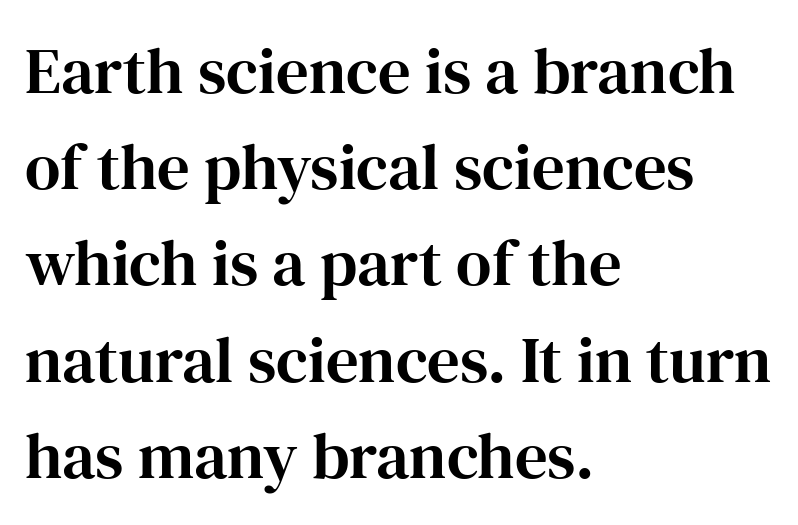
{"serif": "yes", "italic": "no", "width": "normal", "stroke_contrast": "high", "x_height": "medium", "monospaced": "no", "underline": "no", "align": "left", "line_spacing": "normal", "line_spacing_ratio": 1.48, "letter_spacing": "normal", "letter_spacing_em": 0.0, "glyph_px": 65}
